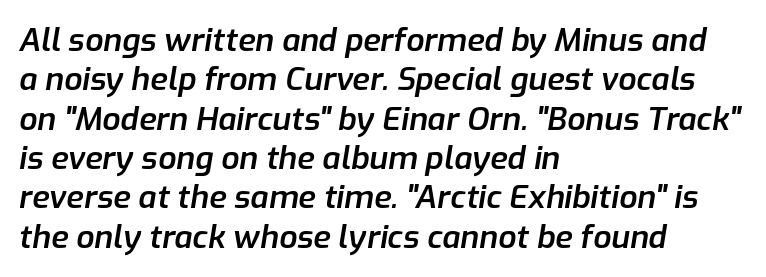
Q: Is the text bold? A: Semi-bold.
Q: Is the text italic (slanted)? A: Yes, it leans right by about 9 degrees.
Q: Is the text underlined? A: No.
Q: How is the paragraph aligned? A: Left-aligned.
Q: Is the spacing between letters normal or unusually wide? A: Normal.
Q: Width (condensed, normal, or wide)? A: Normal.
Q: Stroke contrast? A: Low.
Q: x-height? A: Medium.
Q: Monospaced? A: No.
